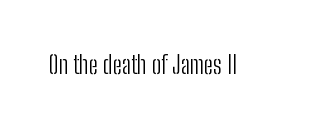
The image shows 25 px text type, upright; set normal letter spacing, not underlined.
